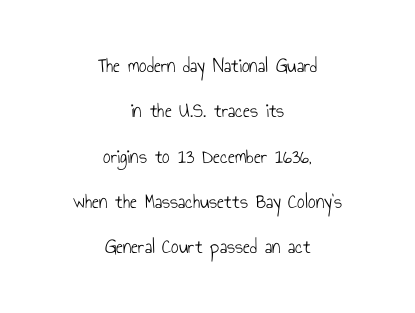
Q: Is the text bold? A: No.
Q: Is the text italic (slanted)? A: No, it is upright.
Q: Is the text underlined? A: No.
Q: How is the paragraph aligned? A: Centered.
Q: Is the spacing between letters normal or unusually wide? A: Normal.
Q: Is the spacing between lines tight, normal or loose? A: Loose.
